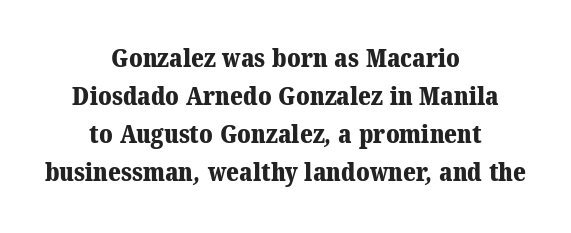
The image shows 26 px bold type; set centered, normal line spacing (1.46x), normal letter spacing, not underlined.
